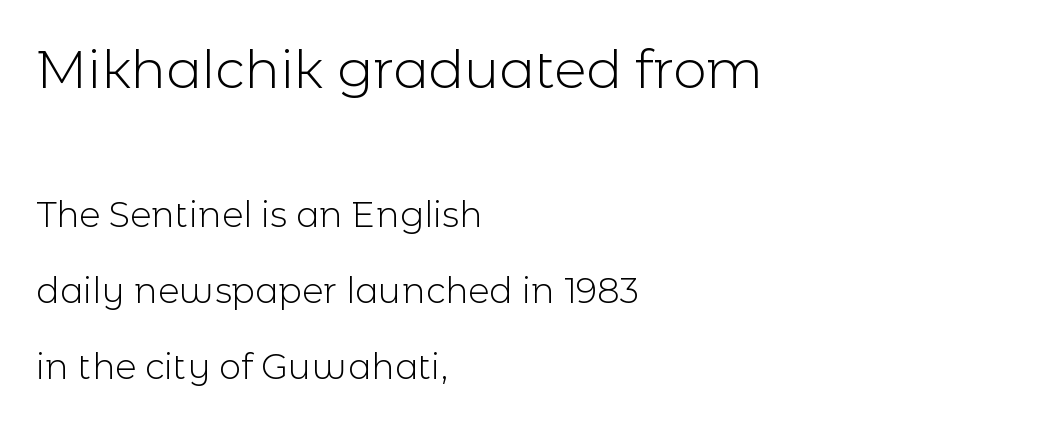
The image shows 53 px light sans-serif type, upright; set left-aligned, loose line spacing (2.17x), normal letter spacing, not underlined; the first (top) block is 1.51x larger; a medium x-height.
